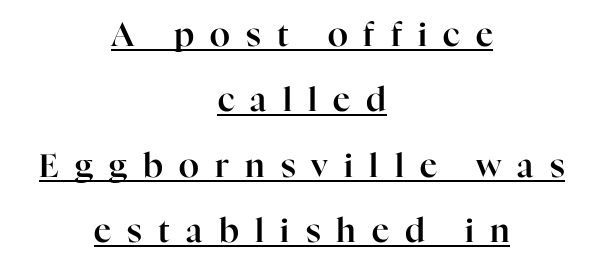
{"serif": "yes", "italic": "no", "width": "normal", "stroke_contrast": "high", "x_height": "medium", "monospaced": "no", "underline": "yes", "align": "center", "line_spacing": "loose", "line_spacing_ratio": 1.98, "letter_spacing": "wide", "letter_spacing_em": 0.49, "glyph_px": 33}
